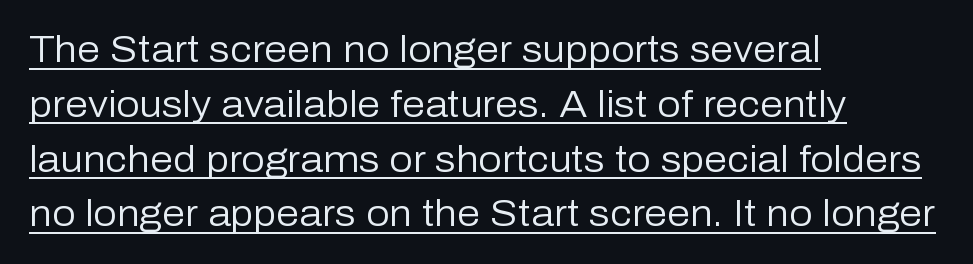
Q: Is the text bold? A: No.
Q: Is the text italic (slanted)? A: No, it is upright.
Q: Is the typeface a serif or a sans-serif typeface? A: Sans-serif.
Q: Is the text underlined? A: Yes.
Q: How is the paragraph aligned? A: Left-aligned.
Q: Is the spacing between letters normal or unusually wide? A: Normal.
Q: Is the spacing between lines tight, normal or loose? A: Normal.
Q: Width (condensed, normal, or wide)? A: Normal.
Q: Stroke contrast? A: Low.
Q: x-height? A: Medium.
Q: Monospaced? A: No.
